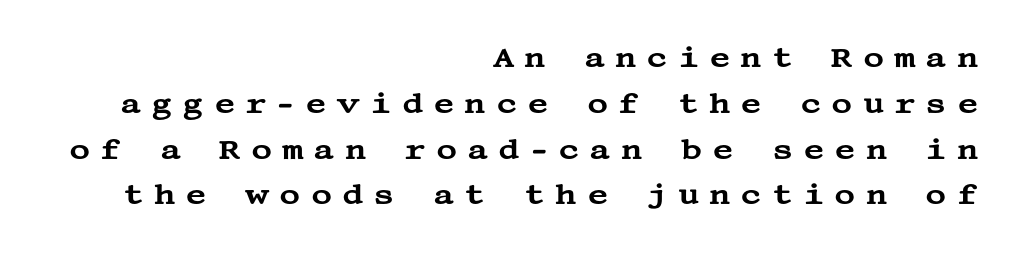
The image shows 29 px wide serif type, upright; set right-aligned, normal line spacing (1.58x), unusually wide letter spacing (+0.34 em), not underlined; medium stroke contrast and a large x-height.
